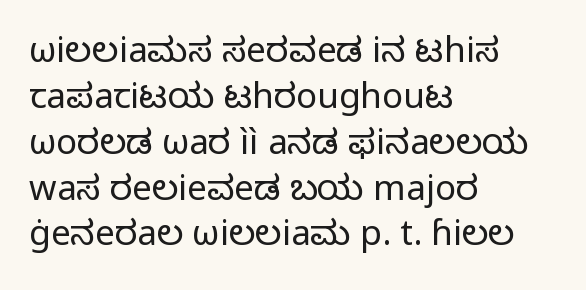
Q: Is the text bold? A: No.
Q: Is the text italic (slanted)? A: No, it is upright.
Q: Is the typeface a serif or a sans-serif typeface? A: Sans-serif.
Q: Is the text underlined? A: No.
Q: How is the paragraph aligned? A: Left-aligned.
Q: Is the spacing between letters normal or unusually wide? A: Normal.
Q: Is the spacing between lines tight, normal or loose? A: Normal.
Q: Width (condensed, normal, or wide)? A: Normal.
Q: Stroke contrast? A: Low.
Q: x-height? A: Medium.
Q: Monospaced? A: No.
